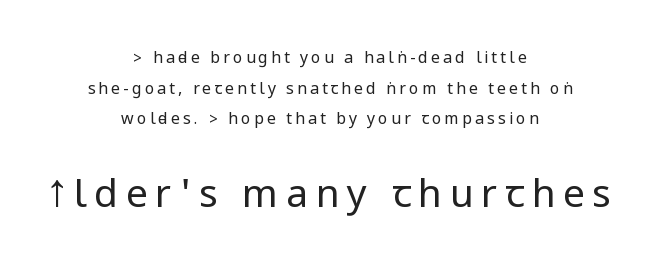
{"serif": "no", "italic": "no", "bold": "no", "weight": "regular", "width": "condensed", "stroke_contrast": "low", "underline": "no", "align": "center", "line_spacing": "loose", "line_spacing_ratio": 1.91, "larger_block": "second", "size_ratio": 2.44, "glyph_px": 39}
